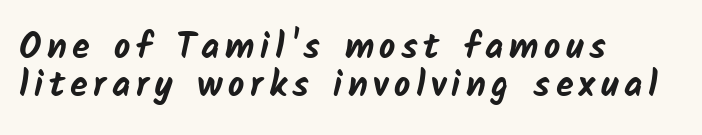
{"serif": "no", "bold": "yes", "weight": "bold", "width": "normal", "stroke_contrast": "low", "x_height": "medium", "monospaced": "no", "underline": "no", "align": "left", "line_spacing": "tight", "line_spacing_ratio": 1.05, "glyph_px": 36}
